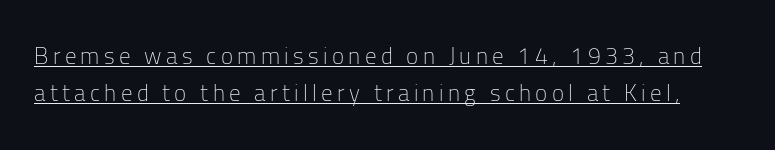
The image shows 23 px text type, upright; set normal line spacing (1.63x), underlined.
